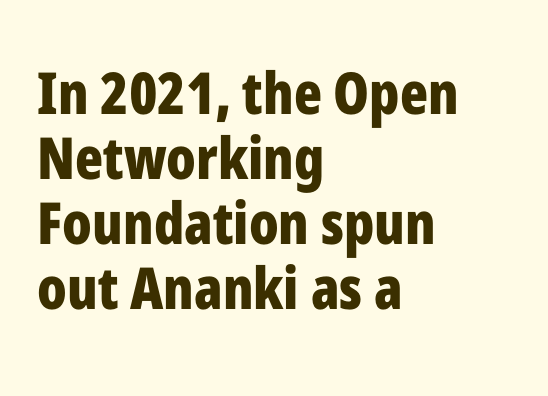
Q: Is the text bold? A: Yes.
Q: Is the text italic (slanted)? A: No, it is upright.
Q: Is the typeface a serif or a sans-serif typeface? A: Sans-serif.
Q: Is the text underlined? A: No.
Q: How is the paragraph aligned? A: Left-aligned.
Q: Is the spacing between letters normal or unusually wide? A: Normal.
Q: Is the spacing between lines tight, normal or loose? A: Tight.
Q: Width (condensed, normal, or wide)? A: Condensed.
Q: Stroke contrast? A: Low.
Q: x-height? A: Medium.
Q: Monospaced? A: No.
